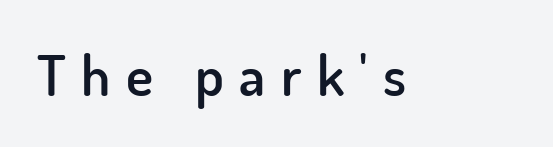
The image shows 57 px semibold sans-serif type, upright; set unusually wide letter spacing (+0.27 em), not underlined; low stroke contrast and a small x-height.
